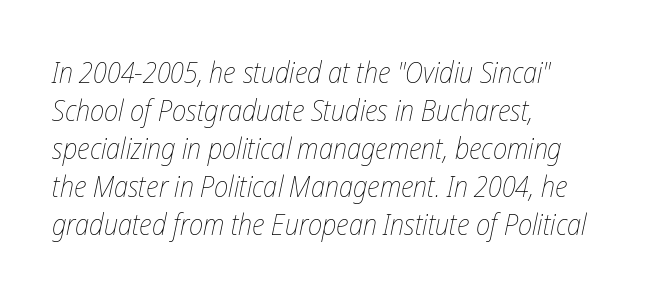
The rendering keeps characters at their native spacing. The rag falls on the right side of this text block. Regular leading. Emphasis-style slanted type is in use. The baseline area is clear. Is the type heavy? It reads as light-to-regular instead.
